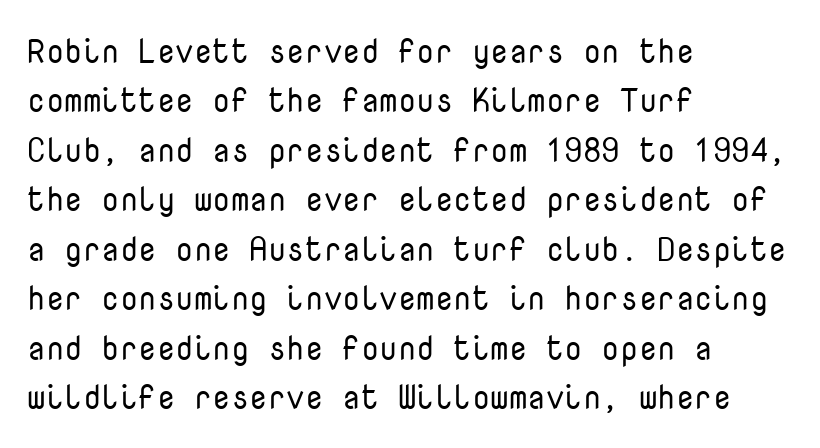
{"serif": "no", "italic": "no", "bold": "no", "weight": "regular", "width": "normal", "stroke_contrast": "low", "x_height": "medium", "monospaced": "yes", "underline": "no", "align": "left", "line_spacing": "normal", "line_spacing_ratio": 1.5, "letter_spacing": "normal", "letter_spacing_em": 0.0, "glyph_px": 33}
